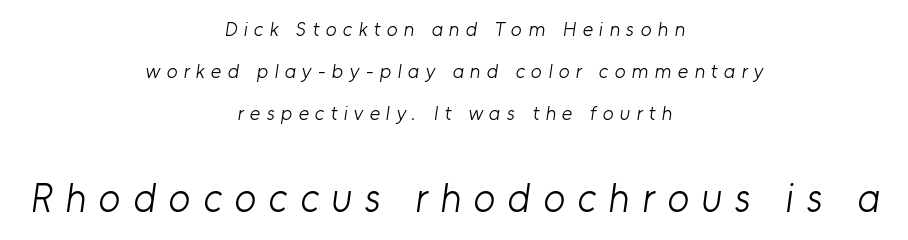
The following chunk of copy outweighs the initial chunk in type size. A bare baseline throughout the passage. The face used here is proportionally spaced, like ordinary book or web type. The tracking jumps out immediately: characters are airy and widely separated. Leading: increased.
